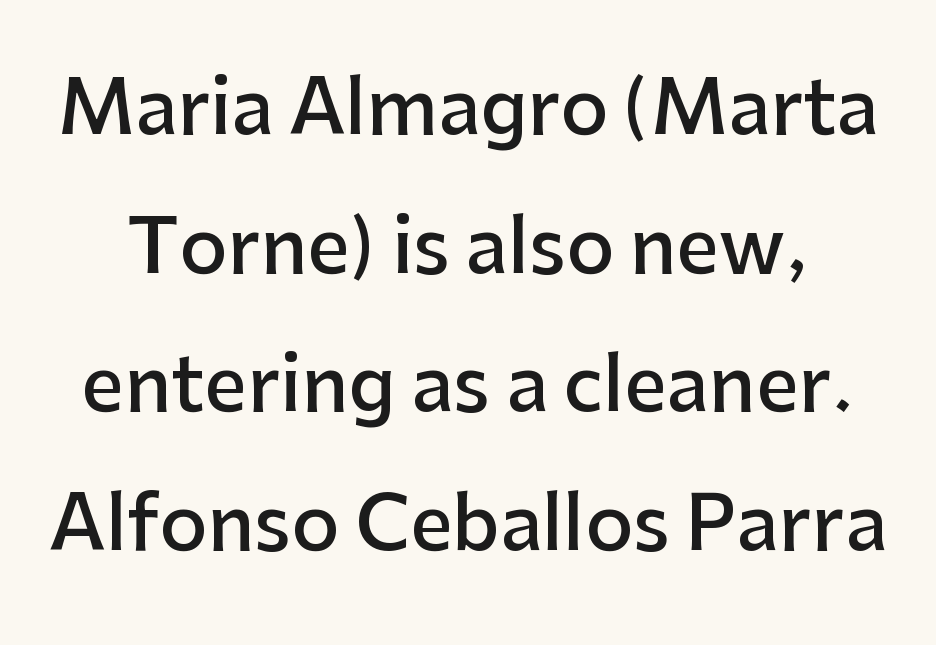
The image shows 75 px semibold sans-serif type, upright; set line spacing 1.85x, normal letter spacing, not underlined; low stroke contrast and a medium x-height.
